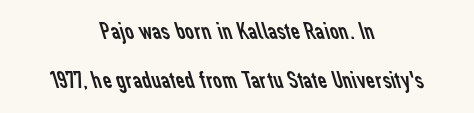
Words appear dense and cohesive because spacing is normal. Lines of text with bare space underneath. A quiet, ordinary-to-light weight characterises the typeface. The space between consecutive lines is lavish. In CSS terms this would be text-align: center.
